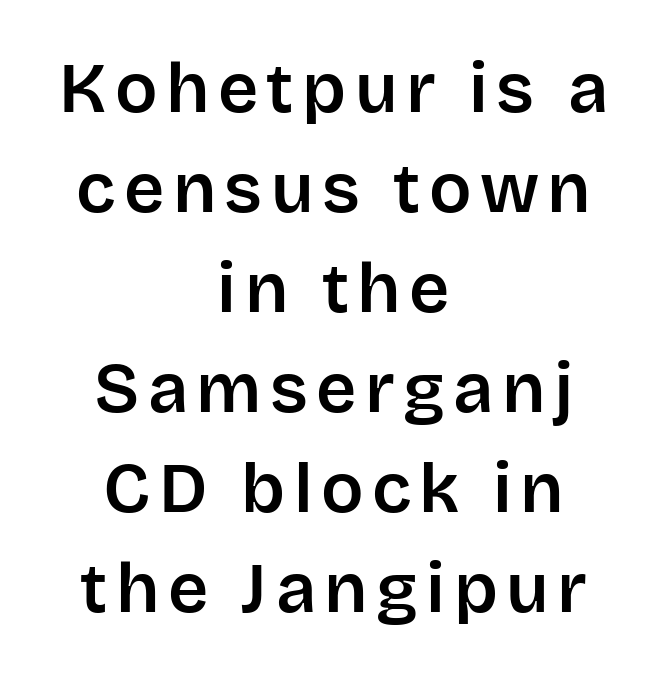
{"serif": "no", "italic": "no", "width": "normal", "stroke_contrast": "low", "x_height": "large", "monospaced": "no", "underline": "no", "align": "center", "line_spacing": "normal", "line_spacing_ratio": 1.43, "glyph_px": 70}
